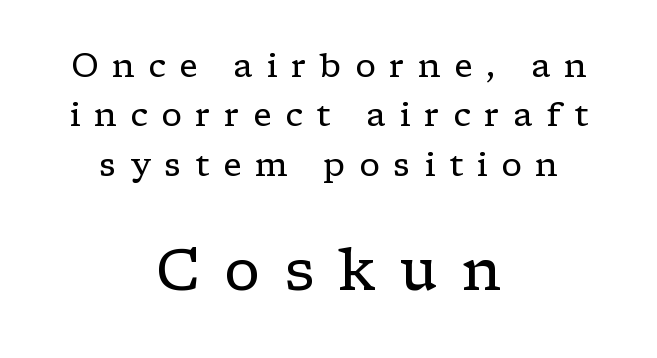
If you squint, the bottom block still reads clearly — it's the larger of the two. Do the letters lean? They stand straight. The typeface chosen for these lines features serifs. Both edges are ragged and mirror each other, which tells us the setting is centered.
